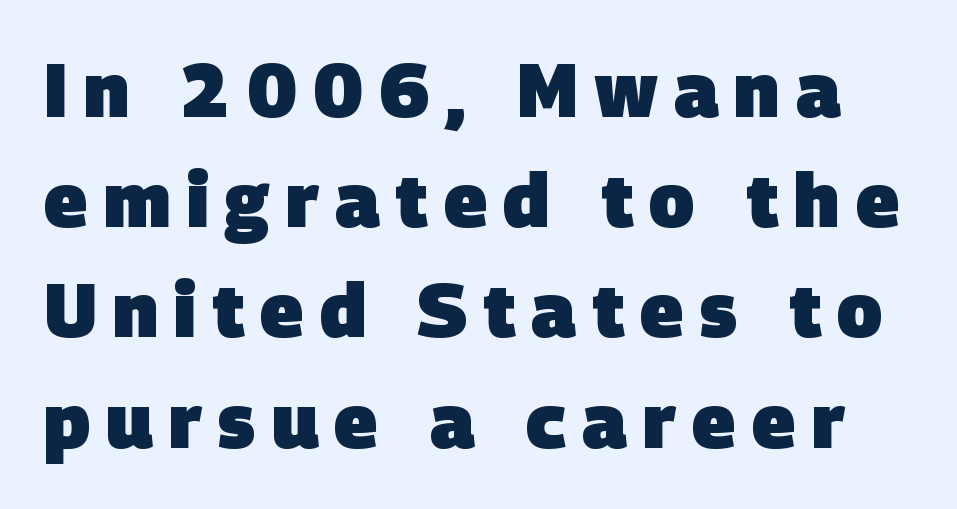
The letters are spread apart with noticeably loose tracking. If you measured baseline to baseline, you'd find a middling distance. Each letter keeps its own natural width here, so spacing adapts to shape. In terms of letterform style, serifs are entirely absent. Quick note: underline off. Summary of weight: heavy, a full bold.
